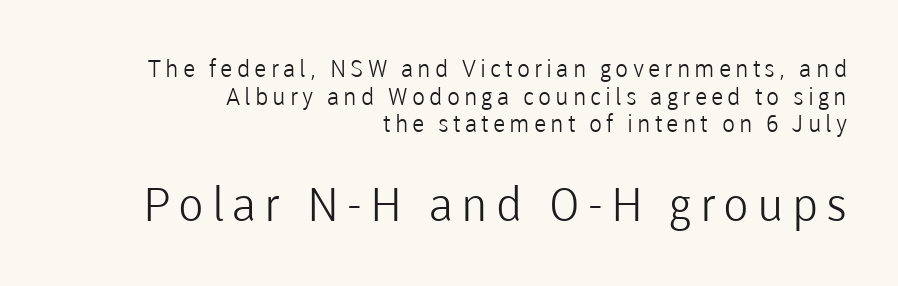
Q: Is the text bold? A: No.
Q: Is the text italic (slanted)? A: No, it is upright.
Q: Is the typeface a serif or a sans-serif typeface? A: Sans-serif.
Q: Is the text underlined? A: No.
Q: How is the paragraph aligned? A: Right-aligned.
Q: Is the spacing between lines tight, normal or loose? A: Tight.
Q: Which block of text is set in a larger size, the first (top) or the second (bottom)? A: The second (bottom) one.
Q: Width (condensed, normal, or wide)? A: Normal.
Q: Stroke contrast? A: Low.
Q: x-height? A: Medium.
Q: Monospaced? A: No.
